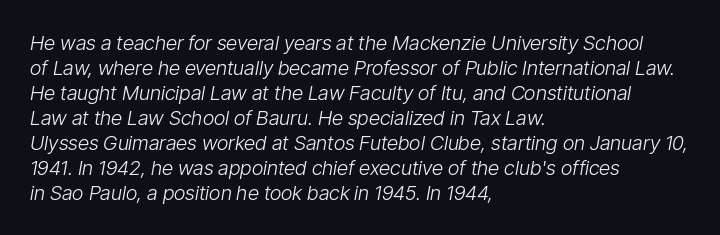
The image shows 20 px text type, italic (leaning right); set left-aligned, normal line spacing (1.25x), normal letter spacing, not underlined.
